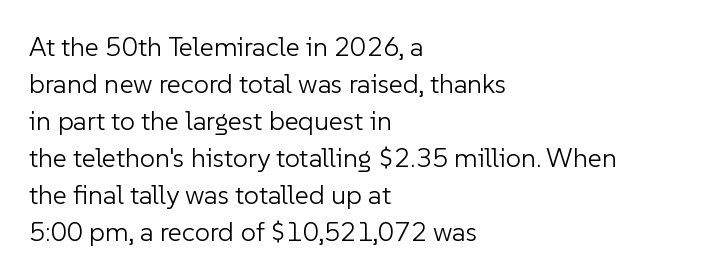
{"italic": "no", "bold": "no", "underline": "no", "align": "left", "line_spacing": "normal", "line_spacing_ratio": 1.37, "letter_spacing": "normal", "letter_spacing_em": 0.0, "glyph_px": 27}
